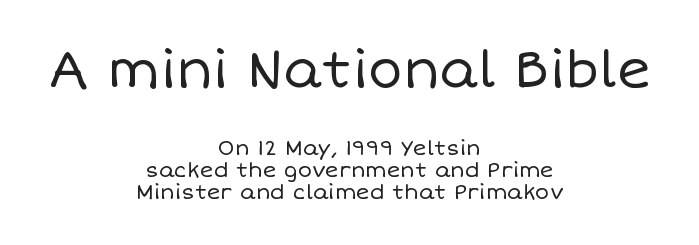
The image shows 52 px regular-weight type, upright; set centered, tight line spacing (1.06x), normal letter spacing, not underlined; the first (top) block is 2.48x larger; low stroke contrast and a large x-height.
